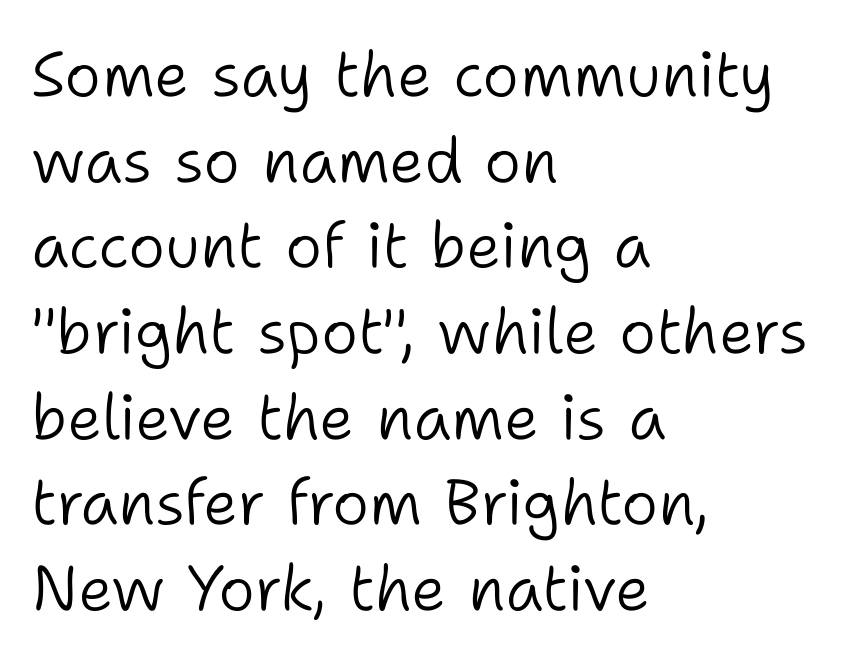
Q: Is the text bold? A: No.
Q: Is the text italic (slanted)? A: No, it is upright.
Q: Is the typeface a serif or a sans-serif typeface? A: Sans-serif.
Q: Is the text underlined? A: No.
Q: How is the paragraph aligned? A: Left-aligned.
Q: Is the spacing between letters normal or unusually wide? A: Normal.
Q: Is the spacing between lines tight, normal or loose? A: Normal.
Q: Width (condensed, normal, or wide)? A: Normal.
Q: Stroke contrast? A: Low.
Q: x-height? A: Medium.
Q: Monospaced? A: No.
